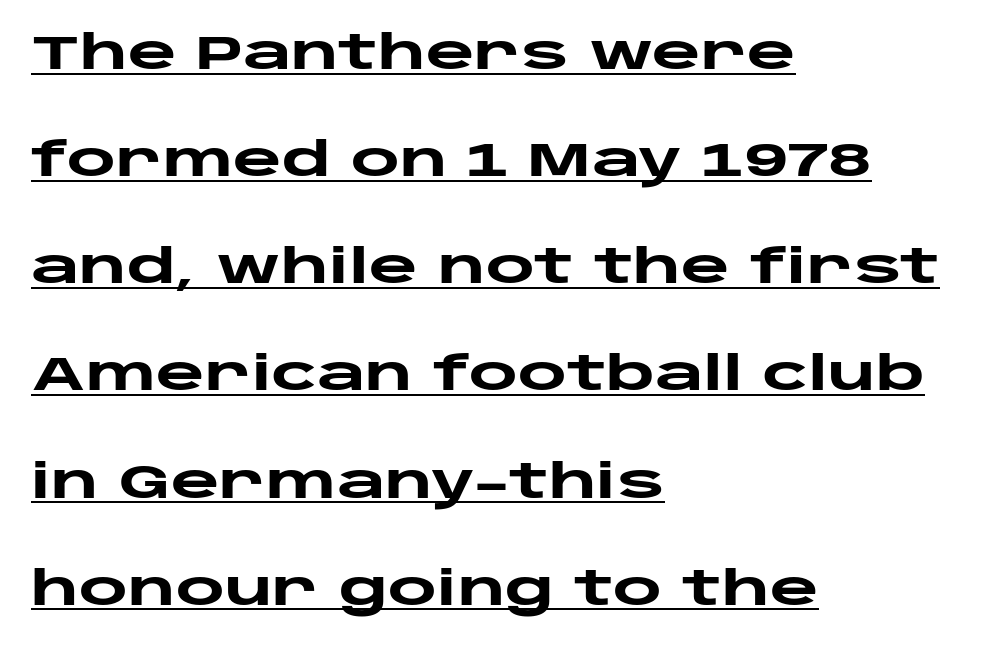
The image shows 47 px heavy, wide sans-serif type, upright; set left-aligned, loose line spacing (2.28x), normal letter spacing, underlined; low stroke contrast and a large x-height.
